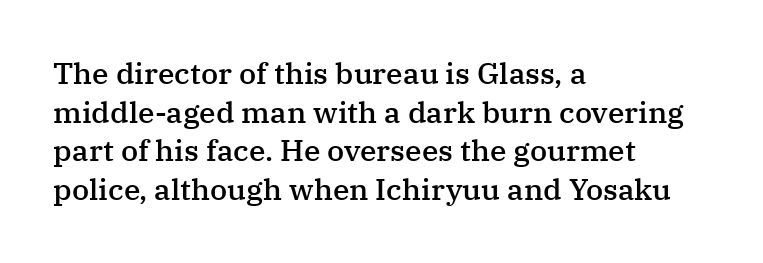
{"serif": "yes", "italic": "no", "bold": "semi", "weight": "semibold", "width": "normal", "stroke_contrast": "medium", "x_height": "medium", "monospaced": "no", "underline": "no", "align": "left", "line_spacing": "normal", "line_spacing_ratio": 1.29, "letter_spacing": "normal", "letter_spacing_em": 0.0, "glyph_px": 30}
